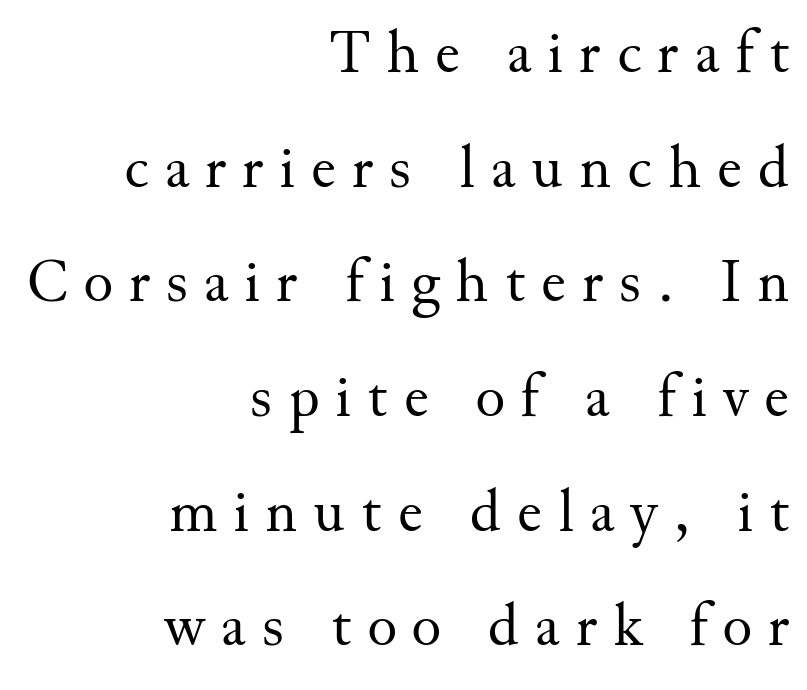
Honestly, there is no underline to notice here at all. Typeset ragged left — the right edge is the straight one. Is this a heavy cut? Hardly; it is regular or lighter. Looks like regular typesetting: each glyph gets only the width it needs. This sample uses expanded letter spacing, leaving extra air between glyphs. Vertical strokes here are truly vertical.
